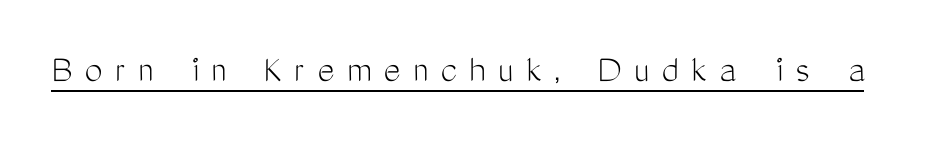
The image shows 40 px light, condensed sans-serif type, upright; set unusually wide letter spacing (+0.32 em), underlined; medium stroke contrast and a medium x-height.
